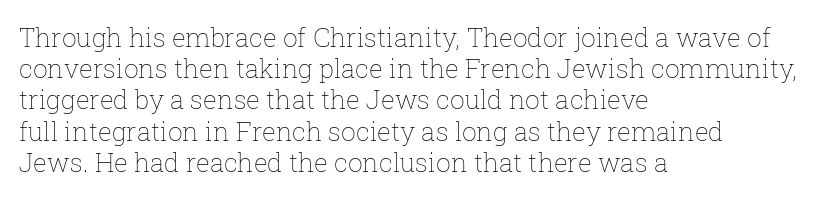
The image shows 26 px text type, upright; set left-aligned, line spacing 1.2x, normal letter spacing, not underlined.
